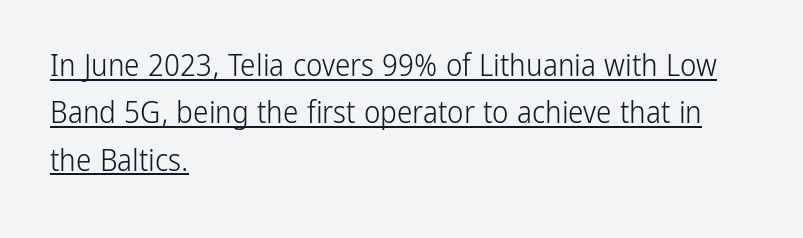
The image shows 31 px light, condensed sans-serif type, upright; set left-aligned, normal line spacing (1.53x), normal letter spacing, underlined; low stroke contrast and a medium x-height.
